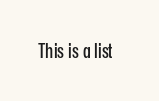
Q: Is the text italic (slanted)? A: No, it is upright.
Q: Is the text underlined? A: No.
Q: Is the spacing between letters normal or unusually wide? A: Normal.
